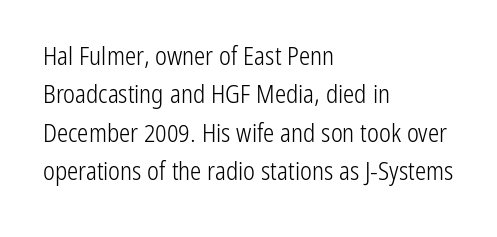
The image shows 25 px text type, upright; set left-aligned, normal line spacing (1.54x), normal letter spacing, not underlined.
